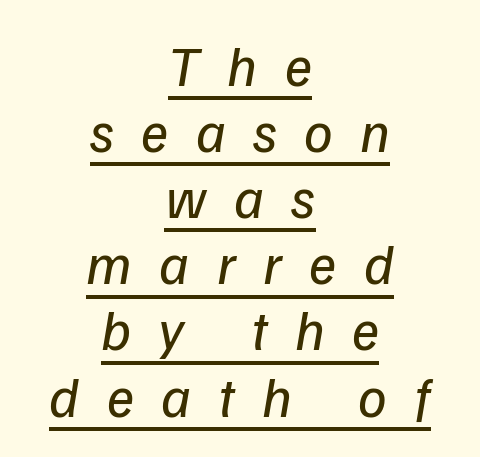
The image shows 57 px regular-weight type, italic (leaning right); set centered, line spacing 1.16x, unusually wide letter spacing (+0.48 em), underlined; low stroke contrast and a medium x-height.
